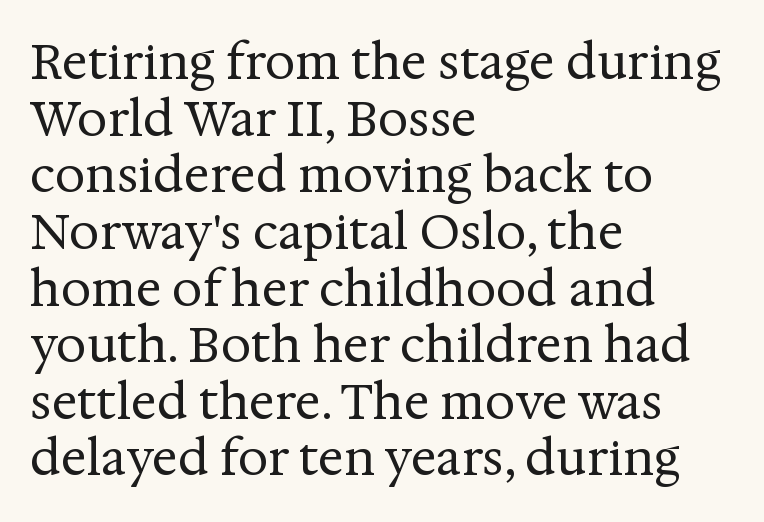
Q: Is the text bold? A: No.
Q: Is the text italic (slanted)? A: No, it is upright.
Q: Is the typeface a serif or a sans-serif typeface? A: Serif.
Q: Is the text underlined? A: No.
Q: How is the paragraph aligned? A: Left-aligned.
Q: Is the spacing between letters normal or unusually wide? A: Normal.
Q: Width (condensed, normal, or wide)? A: Normal.
Q: Stroke contrast? A: Medium.
Q: x-height? A: Medium.
Q: Monospaced? A: No.
